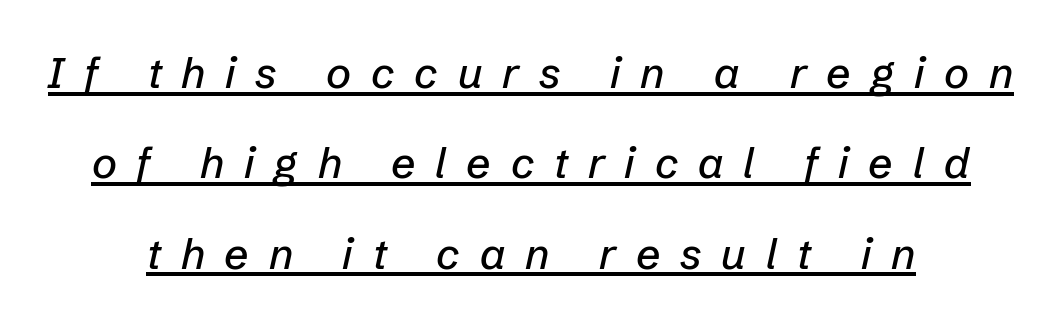
The rendering inserts visible extra space after every character. The face used here is proportionally spaced, like ordinary book or web type. Each line of the rendering has a horizontal stroke beneath the glyphs. Italic: yes, the glyphs are oblique. Which margin do the lines hug? Neither — every line sits in the middle. One glance says open: line gaps are wider than usual.
